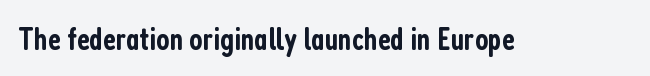
This is roman type, the default non-slanted kind. Tracking value appears to be zero — textbook default spacing. Type without underlining. Unlike a traditional serif, this face leaves its strokes unadorned.
